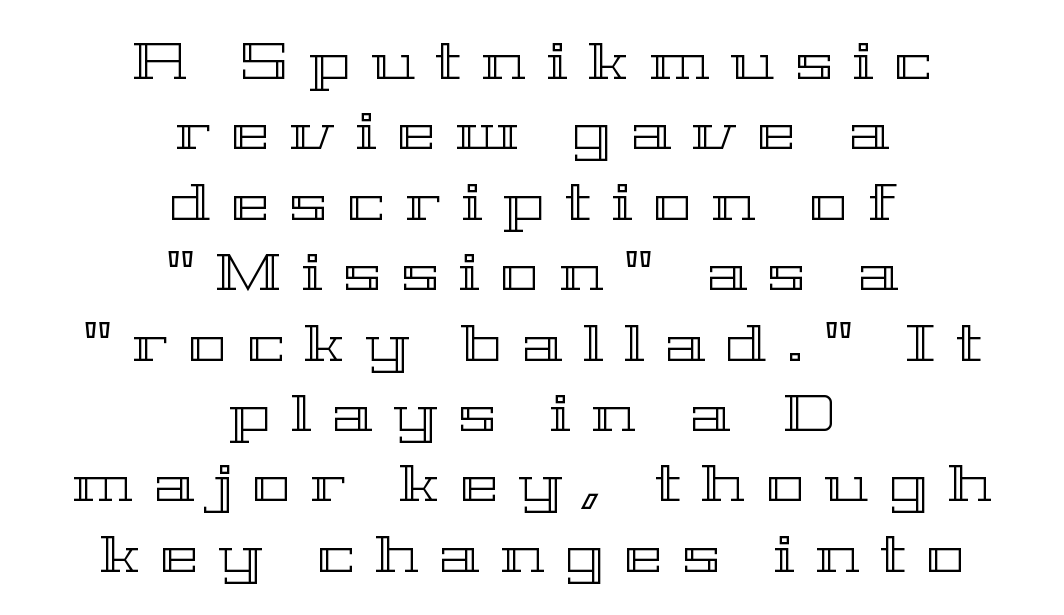
The image shows 51 px wide type, upright; set centered, normal line spacing (1.38x), unusually wide letter spacing (+0.4 em), not underlined; a medium x-height.
